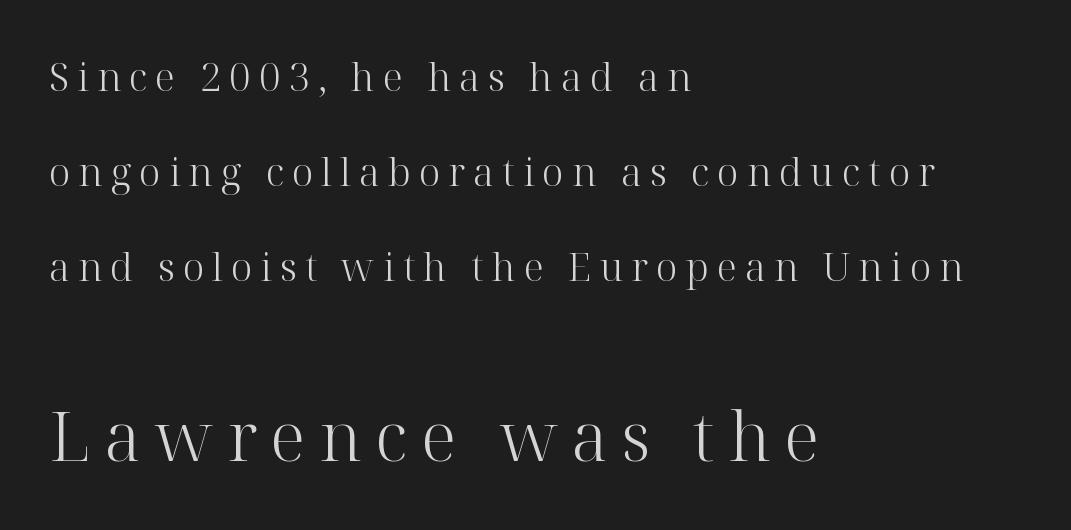
{"serif": "yes", "italic": "no", "bold": "no", "weight": "light", "width": "normal", "stroke_contrast": "high", "x_height": "medium", "monospaced": "no", "underline": "no", "align": "left", "line_spacing": "loose", "line_spacing_ratio": 2.43, "letter_spacing": "wide", "letter_spacing_em": 0.2, "larger_block": "second", "size_ratio": 1.74, "glyph_px": 68}
